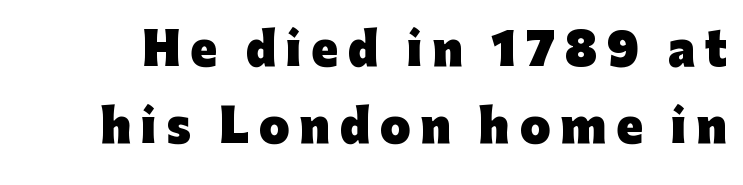
{"serif": "no", "italic": "no", "bold": "yes", "weight": "heavy", "width": "normal", "stroke_contrast": "low", "x_height": "medium", "monospaced": "no", "underline": "no", "line_spacing_ratio": 1.75, "letter_spacing": "wide", "letter_spacing_em": 0.22, "glyph_px": 44}
